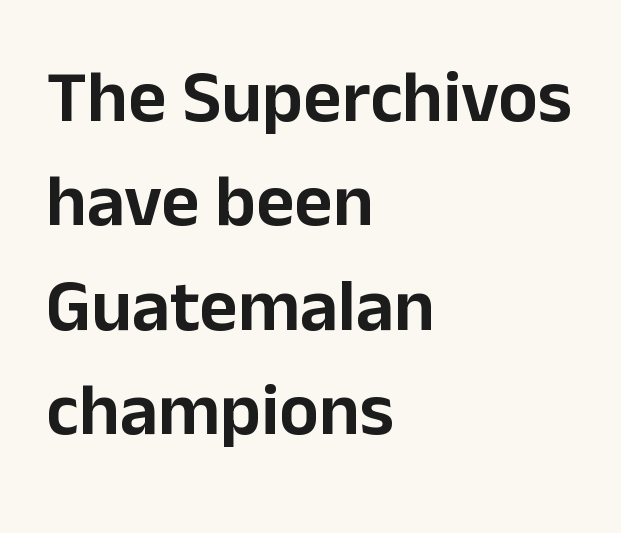
{"serif": "no", "italic": "no", "width": "normal", "stroke_contrast": "low", "x_height": "medium", "monospaced": "no", "underline": "no", "align": "left", "line_spacing": "normal", "line_spacing_ratio": 1.41, "letter_spacing": "normal", "letter_spacing_em": 0.0, "glyph_px": 74}
